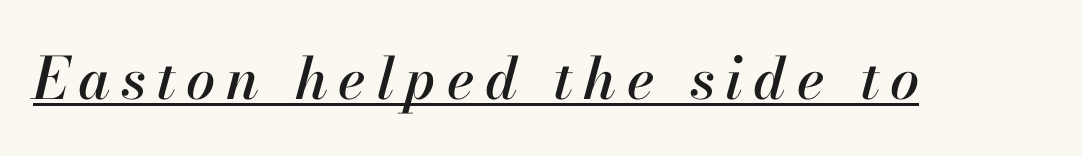
Underlined type. Looks like regular typesetting: each glyph gets only the width it needs. Style check: oblique.
